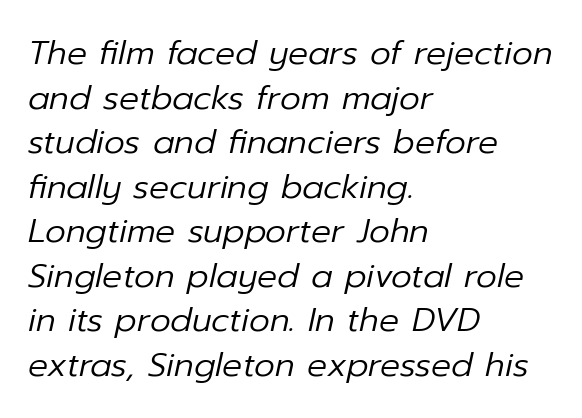
{"italic": "yes", "lean": "right", "slant_degrees": 12, "bold": "no", "weight": "regular", "width": "normal", "stroke_contrast": "low", "x_height": "medium", "monospaced": "no", "underline": "no", "align": "left", "line_spacing": "normal", "line_spacing_ratio": 1.35, "letter_spacing": "normal", "letter_spacing_em": 0.0, "glyph_px": 33}
